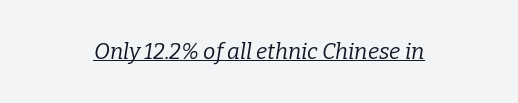
Would a proofreader flag this as italicized? Yes. Typeset on center — no edge is straight. A light-to-regular cut is what we see here. What stands out about the letter spacing? Nothing — it is the standard amount.
